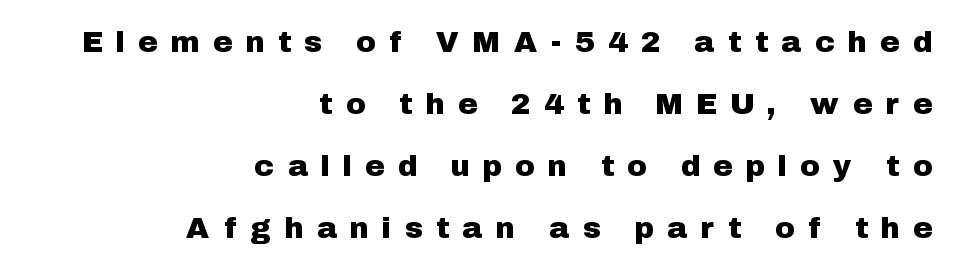
Q: Is the text italic (slanted)? A: No, it is upright.
Q: Is the typeface a serif or a sans-serif typeface? A: Sans-serif.
Q: Is the text underlined? A: No.
Q: How is the paragraph aligned? A: Right-aligned.
Q: Is the spacing between letters normal or unusually wide? A: Unusually wide.
Q: Is the spacing between lines tight, normal or loose? A: Loose.
Q: Width (condensed, normal, or wide)? A: Normal.
Q: Stroke contrast? A: Low.
Q: x-height? A: Medium.
Q: Monospaced? A: No.
